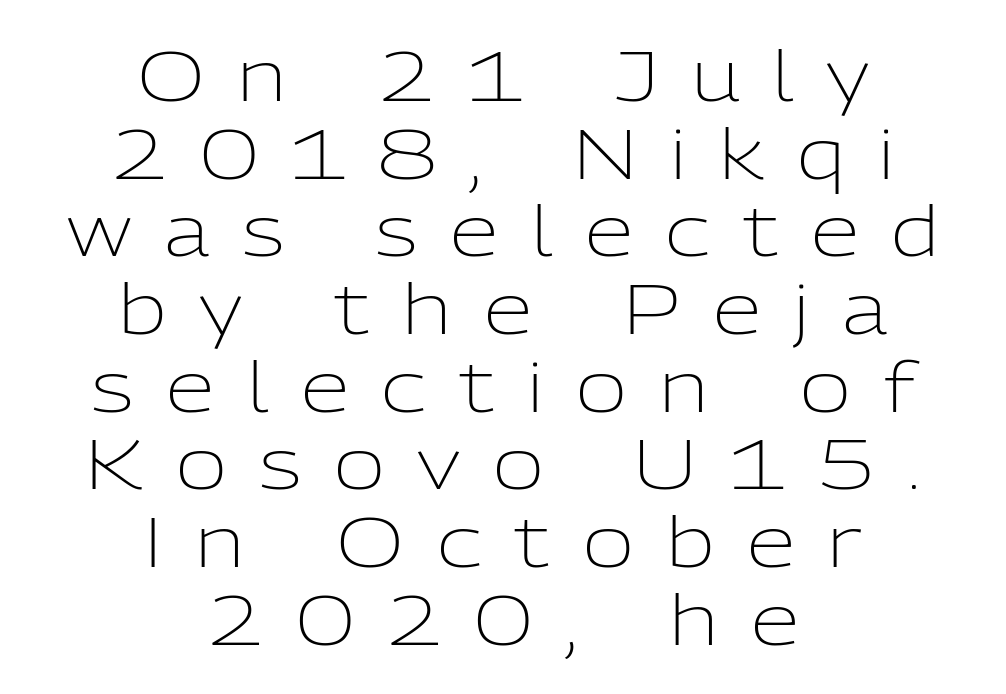
Each row of text sits above clean, open space. Spacing between characters has been opened up far beyond the box default. Centered paragraph, ragged on both sides. The axis of the letterforms is exactly vertical.
